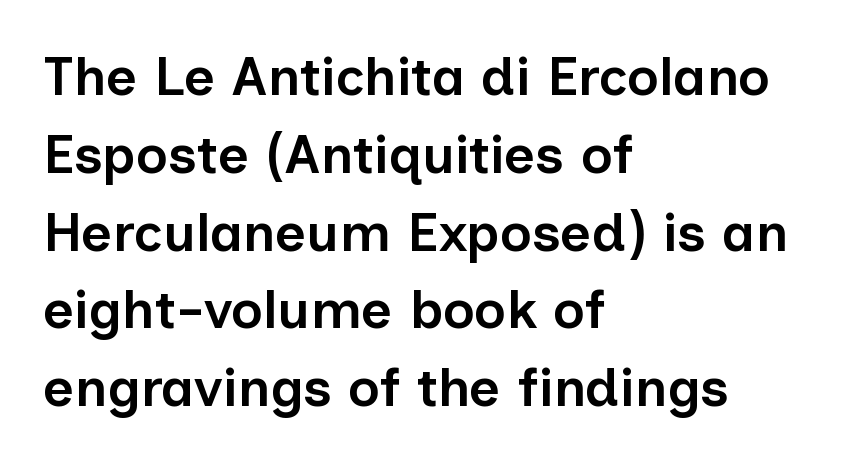
A clean baseline with only descenders dipping below it. Typographically, this falls in the sans-serif category. Every character sits straight up, as roman type does. The line-height multiplier appears to be the usual default.
